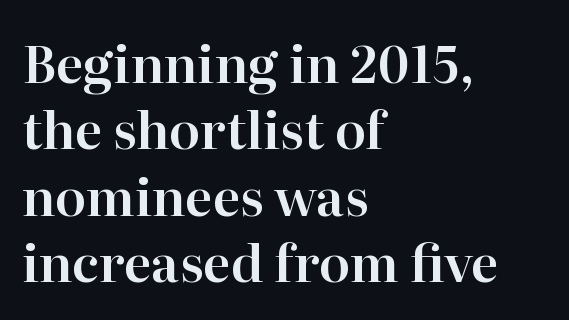
Q: Is the text italic (slanted)? A: No, it is upright.
Q: Is the typeface a serif or a sans-serif typeface? A: Serif.
Q: Is the text underlined? A: No.
Q: How is the paragraph aligned? A: Left-aligned.
Q: Is the spacing between letters normal or unusually wide? A: Normal.
Q: Is the spacing between lines tight, normal or loose? A: Normal.
Q: Width (condensed, normal, or wide)? A: Normal.
Q: Stroke contrast? A: High.
Q: x-height? A: Medium.
Q: Monospaced? A: No.
